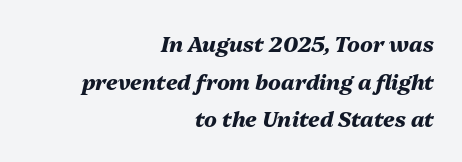
{"italic": "yes", "lean": "right", "slant_degrees": 13, "bold": "yes", "underline": "no", "align": "right", "line_spacing_ratio": 1.79, "letter_spacing": "normal", "letter_spacing_em": 0.0, "glyph_px": 21}
